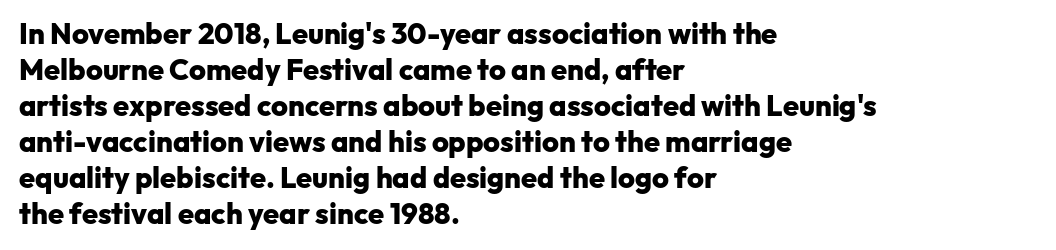
{"serif": "no", "italic": "no", "bold": "yes", "weight": "heavy", "width": "normal", "stroke_contrast": "low", "x_height": "medium", "monospaced": "no", "underline": "no", "align": "left", "line_spacing_ratio": 1.24, "letter_spacing": "normal", "letter_spacing_em": 0.0, "glyph_px": 29}
